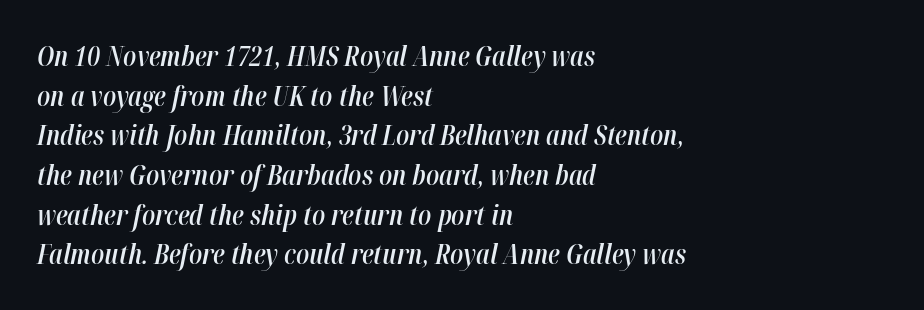
Strokes here are thickened, but only to semibold level. Left-aligned paragraph, ragged on the right. Rows of type keep a routine distance in the vertical direction. Every character sits at an angle, as italics do. Observe the ordinary spacing: letters are neighbours, not strangers.
